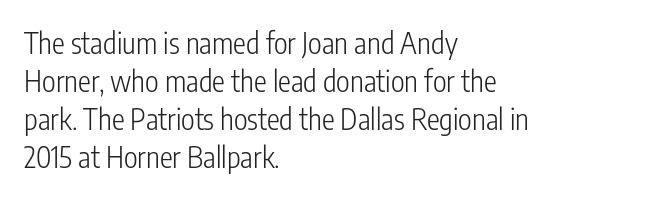
{"serif": "no", "italic": "no", "bold": "no", "weight": "light", "width": "condensed", "stroke_contrast": "low", "x_height": "medium", "monospaced": "no", "underline": "no", "align": "left", "line_spacing": "normal", "line_spacing_ratio": 1.31, "letter_spacing": "normal", "letter_spacing_em": 0.0, "glyph_px": 29}
